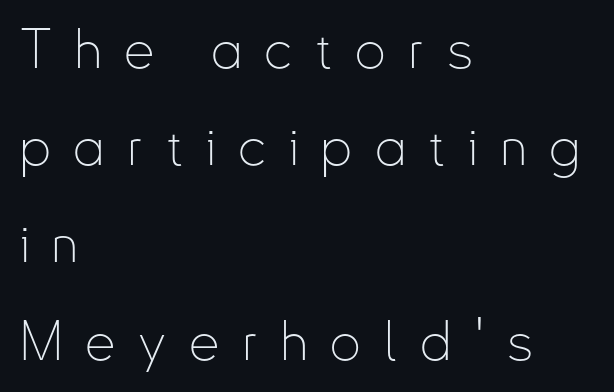
Q: Is the text bold? A: No.
Q: Is the text italic (slanted)? A: No, it is upright.
Q: Is the typeface a serif or a sans-serif typeface? A: Sans-serif.
Q: Is the text underlined? A: No.
Q: How is the paragraph aligned? A: Left-aligned.
Q: Is the spacing between letters normal or unusually wide? A: Unusually wide.
Q: Width (condensed, normal, or wide)? A: Condensed.
Q: Stroke contrast? A: Low.
Q: x-height? A: Small.
Q: Monospaced? A: No.
